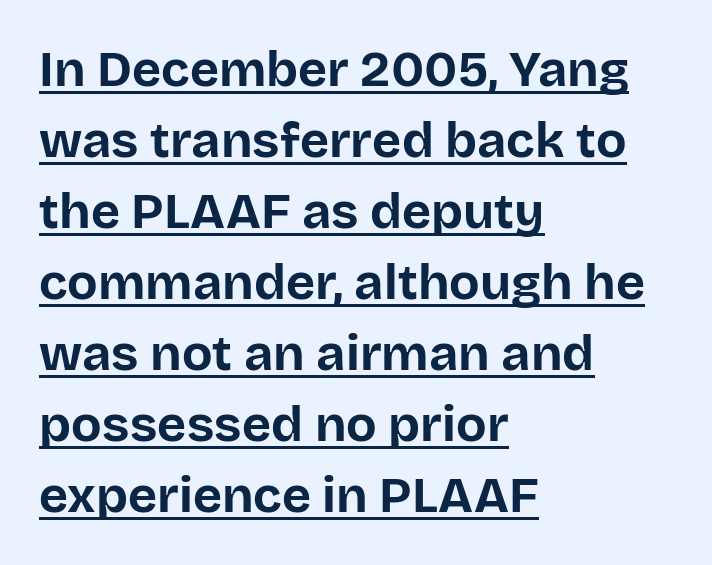
No italicization has been applied; the sample stays upright. Is this a fixed-width face? No — the glyphs have proportional, varying widths. The horizontal fit of the characters is conventional and even. Like a heading marked for emphasis, these lines bear an underscore. Evenly set lines give the paragraph a standard silhouette. The text block is weighted toward the left margin, trailing off unevenly rightward.
